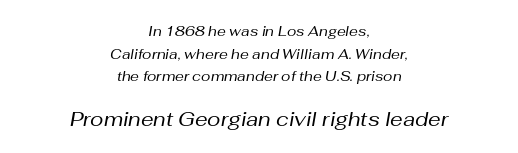
The image shows 20 px text type, italic (leaning right); set centered, normal line spacing (1.61x), normal letter spacing, not underlined; the second (bottom) block is 1.43x larger.
